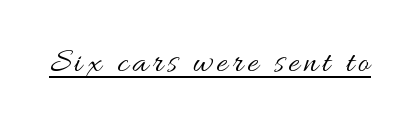
The image shows 34 px regular-weight, wide type; set underlined; medium stroke contrast and a small x-height.
